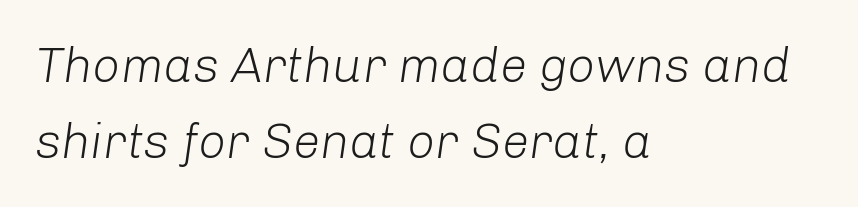
The specimen reads as italic at a glance. How are the letters spaced? Ordinarily, with no added tracking. Rows of type keep a routine distance in the vertical direction. The paragraph has a hard left edge and a soft right edge.
